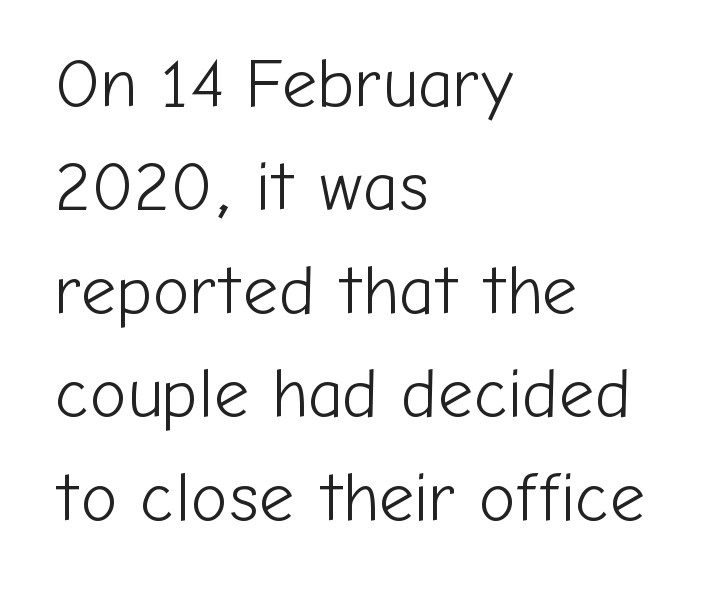
The axis of the letterforms is exactly vertical. Leftover space on each line is placed entirely after the last word. Clear beneath every line of the passage. Nothing unusual about the tracking: characters are spaced as the font intends.
